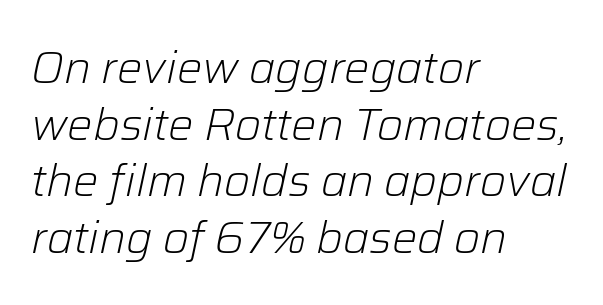
The passage shown is typed in a proportional face where columns would drift. The words here are not underlined. Notice how the passage keeps a crisp vertical edge on the left only. It's the slanting kind of type. Think standard paragraph weight, or any step lighter than that.
